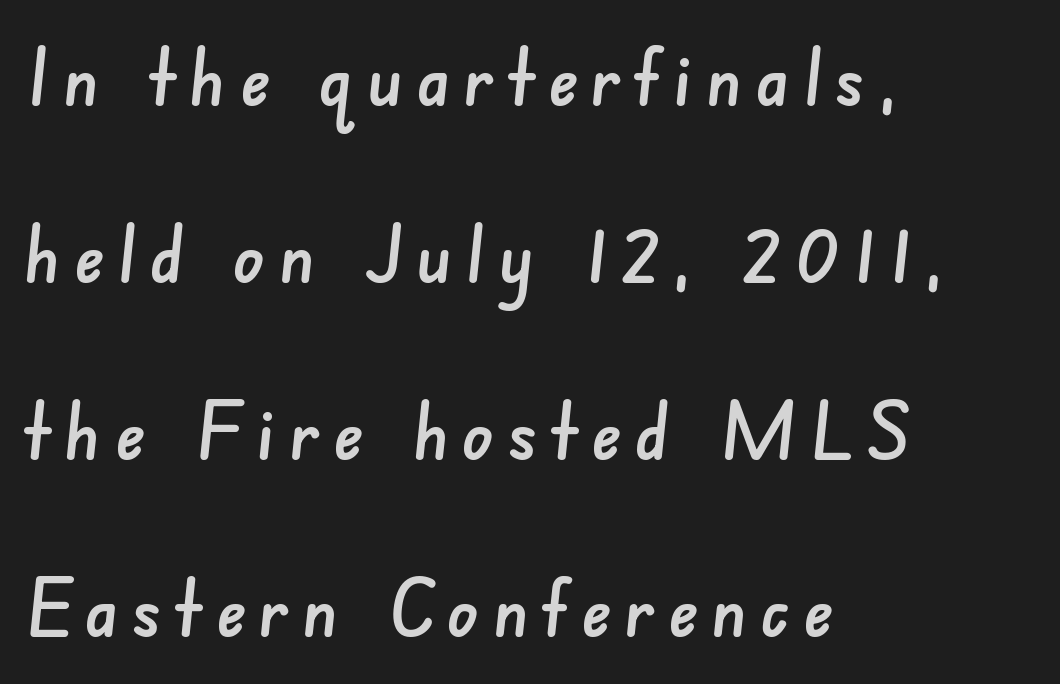
The image shows 78 px sans-serif type; set left-aligned, loose line spacing (2.27x), not underlined; low stroke contrast and a small x-height.
